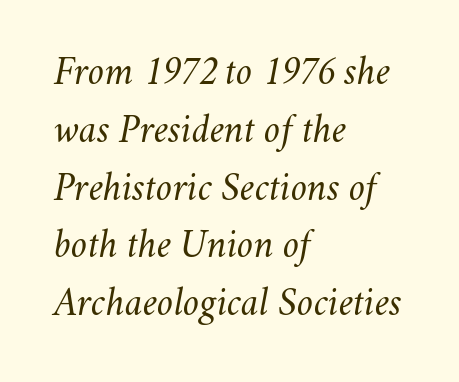
Q: Is the text bold? A: No.
Q: Is the text italic (slanted)? A: Yes, it leans right by about 11 degrees.
Q: Is the text underlined? A: No.
Q: How is the paragraph aligned? A: Left-aligned.
Q: Is the spacing between letters normal or unusually wide? A: Normal.
Q: Is the spacing between lines tight, normal or loose? A: Normal.
Q: Width (condensed, normal, or wide)? A: Normal.
Q: Stroke contrast? A: Medium.
Q: x-height? A: Small.
Q: Monospaced? A: No.
